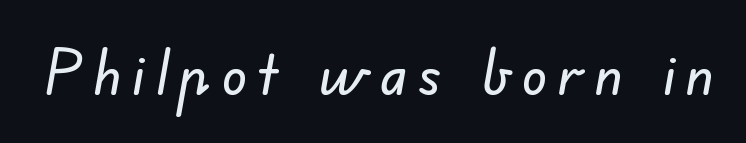
{"serif": "no", "width": "normal", "stroke_contrast": "low", "x_height": "small", "monospaced": "no", "underline": "no", "glyph_px": 62}
